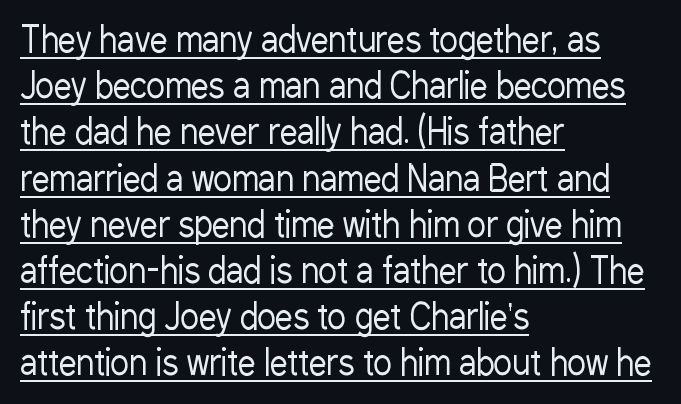
The image shows 35 px regular-weight, condensed sans-serif type, upright; set left-aligned, normal line spacing (1.32x), normal letter spacing, underlined; low stroke contrast and a medium x-height.
